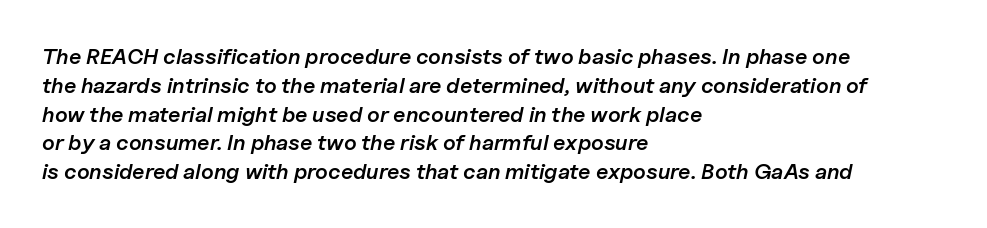
One-word summary of the alignment: left. The rendering applies a slant to the glyphs. On the weight axis this lands at semibold, roughly 600. The foot of each line stays bare and open.
